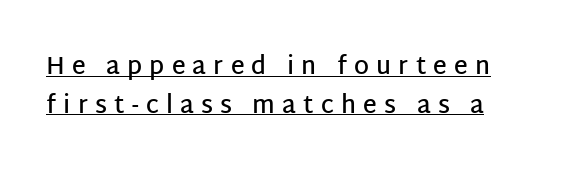
Quick note: not italic, upright. Compared with typical body copy, the letter spacing here is much looser. Regarding leading, the lines here are spaced in the standard way. Slightly chunky letters — semibold, I'd say, not full bold. Check the space under the baseline: a stroke is drawn there.
